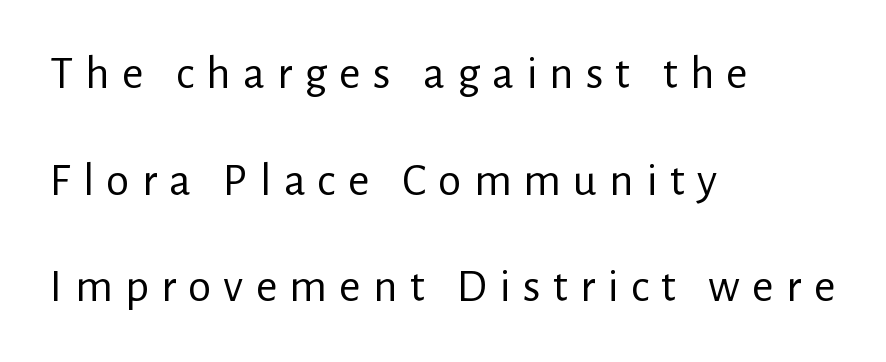
The image shows 47 px regular-weight sans-serif type, upright; set left-aligned, loose line spacing (2.27x), unusually wide letter spacing (+0.26 em), not underlined; low stroke contrast and a medium x-height.
